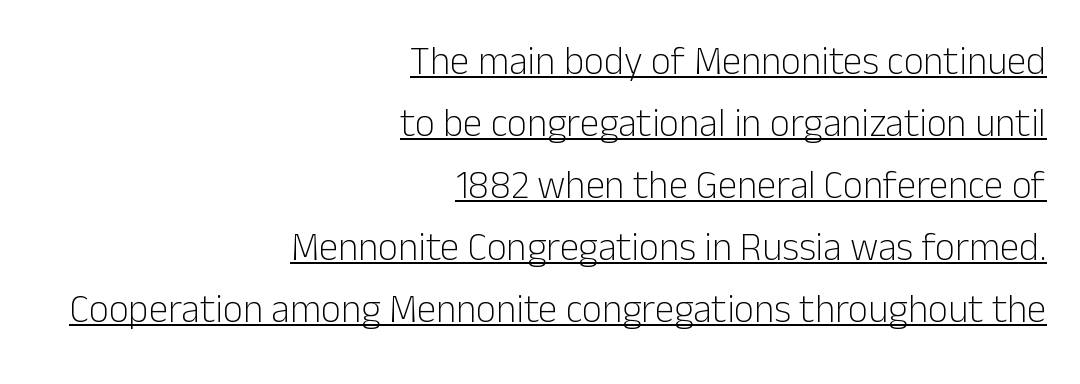
The image shows 39 px light sans-serif type, upright; set right-aligned, normal line spacing (1.59x), normal letter spacing, underlined; low stroke contrast and a medium x-height.
